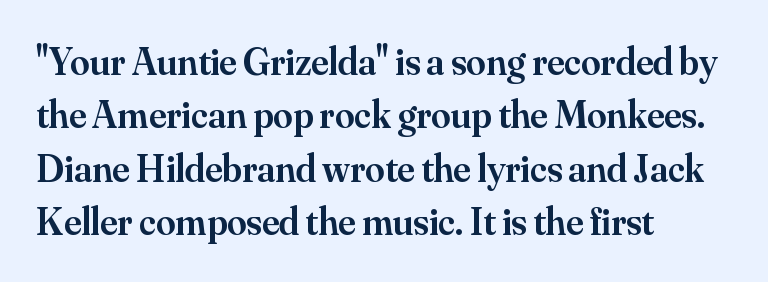
Q: Is the text bold? A: Semi-bold.
Q: Is the text italic (slanted)? A: No, it is upright.
Q: Is the typeface a serif or a sans-serif typeface? A: Serif.
Q: Is the text underlined? A: No.
Q: How is the paragraph aligned? A: Left-aligned.
Q: Is the spacing between letters normal or unusually wide? A: Normal.
Q: Is the spacing between lines tight, normal or loose? A: Normal.
Q: Width (condensed, normal, or wide)? A: Normal.
Q: Stroke contrast? A: Medium.
Q: x-height? A: Small.
Q: Monospaced? A: No.
